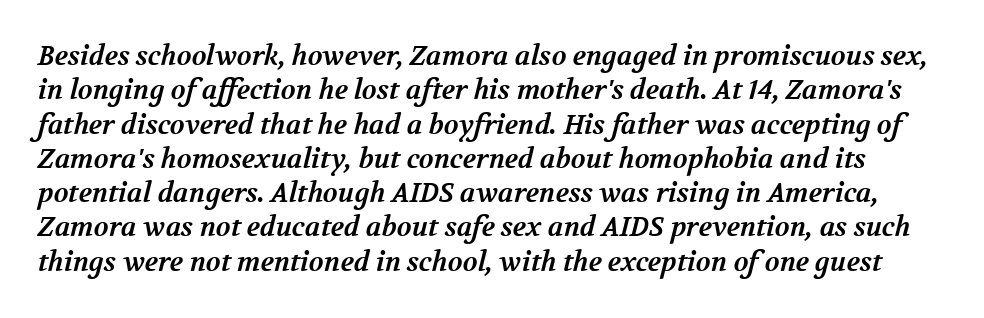
The image shows 27 px bold type; set normal line spacing (1.27x), normal letter spacing, not underlined.
